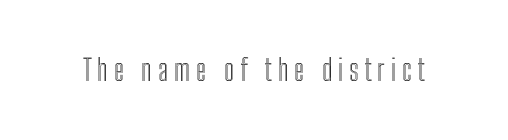
The letters advance in unequal steps, a hallmark of proportional type. Substantial extra tracking has been applied to these lines. You can tell it's not italic because the verticals are truly vertical. Check the space under the baseline: it is left empty.
